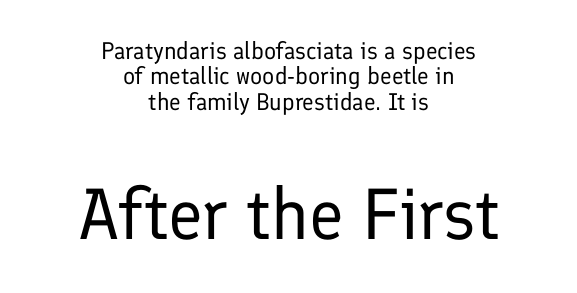
Style check: upright. The text block is weighted toward neither margin, spreading evenly from the middle. Character widths vary here, with narrow letters taking less room than wide ones. Each row of text sits above clean, open space. No chunkiness to these letters — they're not bold. Tightly led — the rows are bunched.
